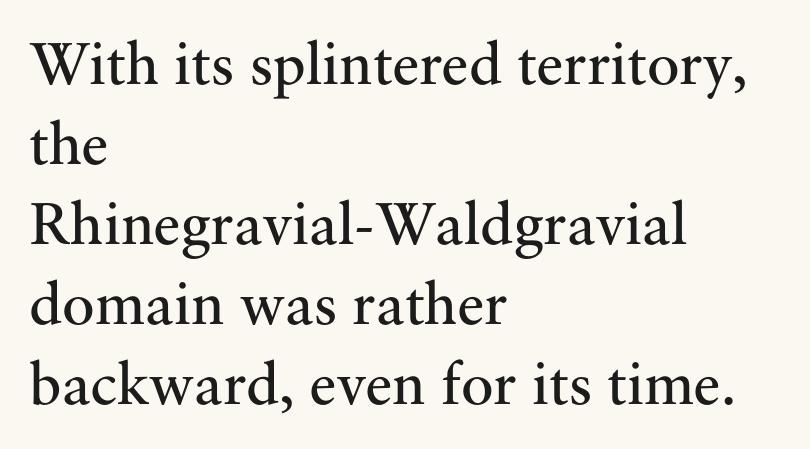
{"serif": "yes", "italic": "no", "bold": "no", "weight": "regular", "width": "normal", "stroke_contrast": "medium", "x_height": "small", "monospaced": "no", "underline": "no", "align": "left", "line_spacing": "normal", "line_spacing_ratio": 1.31, "letter_spacing": "normal", "letter_spacing_em": 0.0, "glyph_px": 61}
